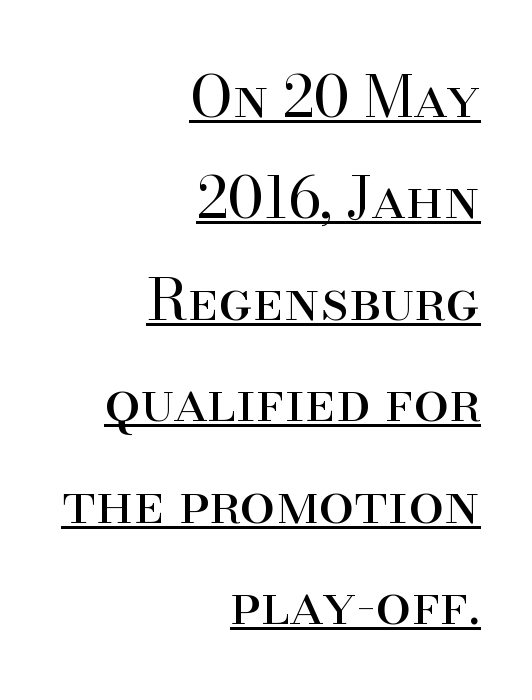
{"serif": "yes", "italic": "no", "bold": "no", "weight": "regular", "width": "normal", "stroke_contrast": "high", "x_height": "small", "monospaced": "no", "underline": "yes", "align": "right", "line_spacing_ratio": 1.78, "letter_spacing": "normal", "letter_spacing_em": 0.0, "glyph_px": 57}
